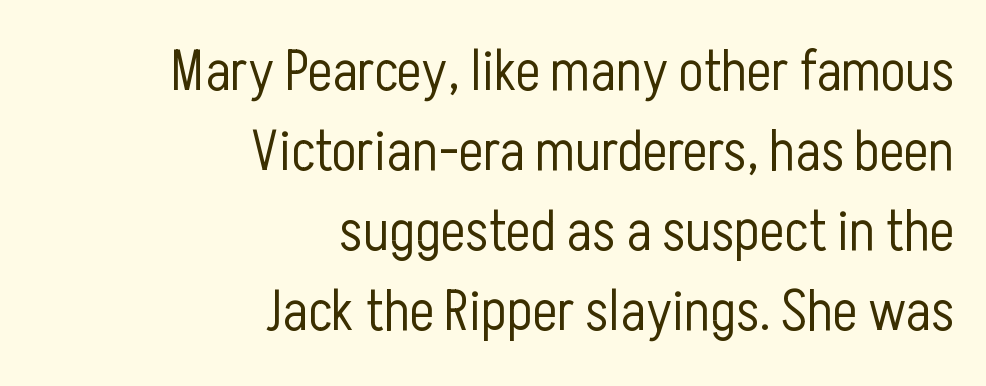
The image shows 58 px light, condensed sans-serif type, upright; set right-aligned, normal line spacing (1.38x), normal letter spacing, not underlined; low stroke contrast and a medium x-height.
